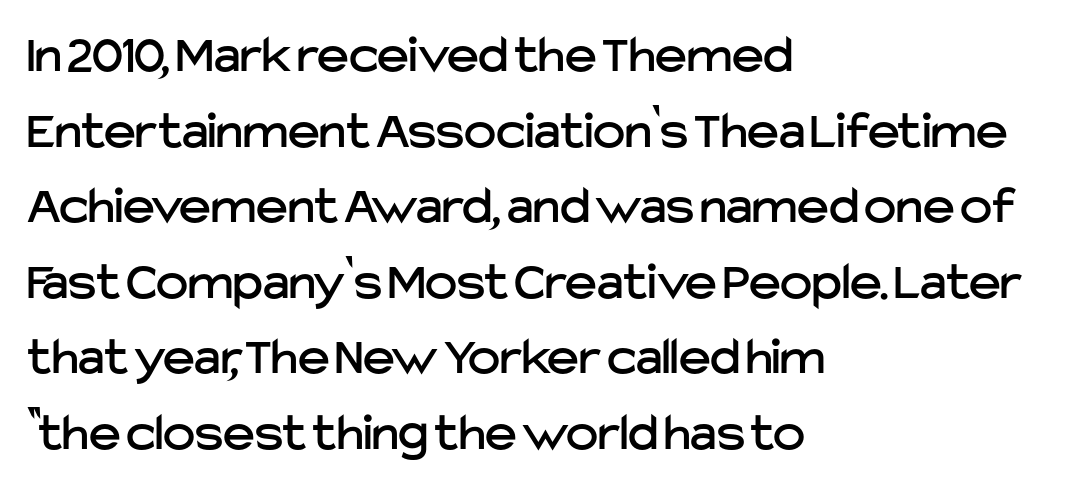
A classic flush-left, rag-right setting is used for this passage. The rendering uses natural spacing where letterforms have individual widths. Each word holds together tightly as a unit, with standard inter-letter gaps. Upright lettering throughout. Descenders are the only things crossing below the line. Baseline-to-baseline distance is the conventional proportion of letter height.
